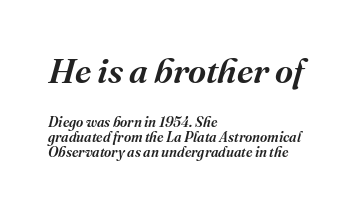
In this sample the first text group is rendered at the bigger scale. Descender tails drop into unmarked territory. Caption: standard tracking, unaltered. Compared with typical paragraphs, the rows here are closer together. Does the lettering tilt? It does — this is italic. Each letter keeps its own natural width here, so spacing adapts to shape.
